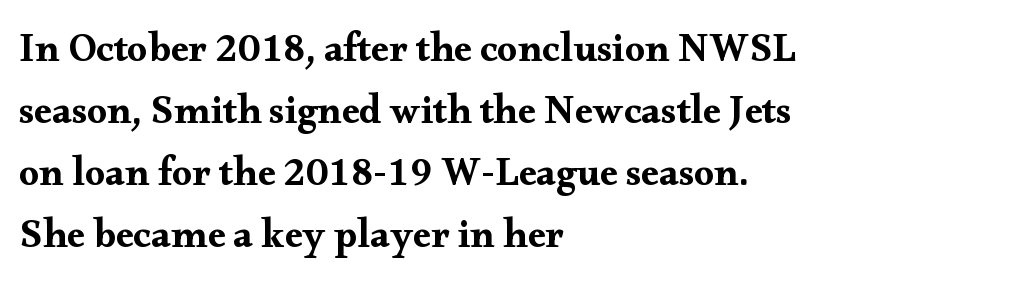
The specimen reads as upright at a glance. Evenly set lines give the paragraph a standard silhouette. Typographically, this falls in the serif category. Anything drawn beneath the words? Only blank space. A classic flush-left, rag-right setting is used for this passage.
